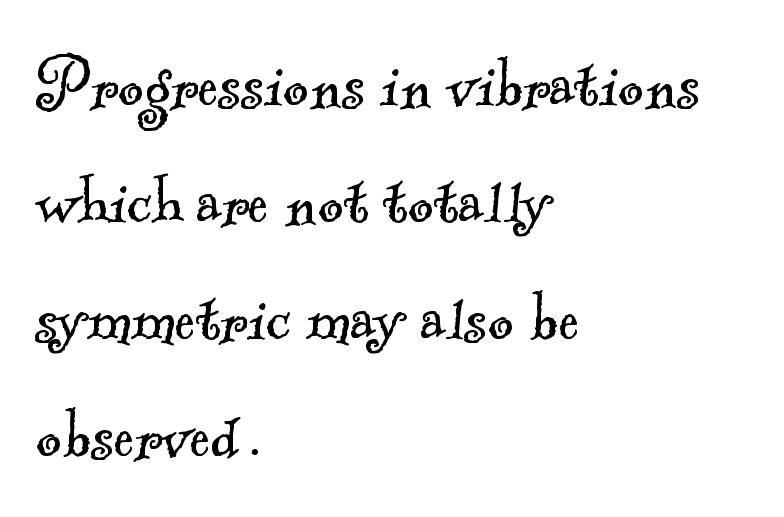
Q: Is the text bold? A: No.
Q: Is the typeface a serif or a sans-serif typeface? A: Serif.
Q: Is the text underlined? A: No.
Q: How is the paragraph aligned? A: Left-aligned.
Q: Is the spacing between letters normal or unusually wide? A: Normal.
Q: Is the spacing between lines tight, normal or loose? A: Normal.
Q: Width (condensed, normal, or wide)? A: Normal.
Q: x-height? A: Small.
Q: Monospaced? A: No.
